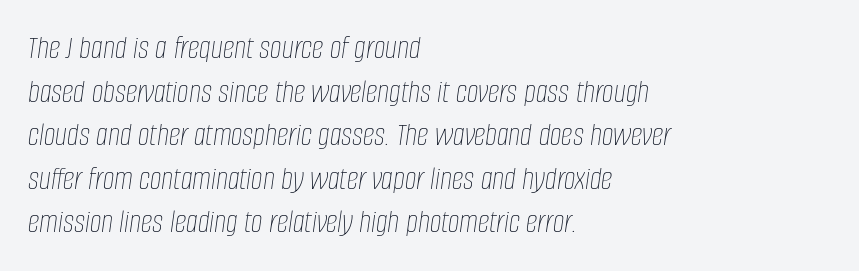
The specimen reads as italic at a glance. The lines are quadded left. The letters advance in unequal steps, a hallmark of proportional type. Letters have the restrained weight of plain body copy at most. Beneath every word, the page is bare.
